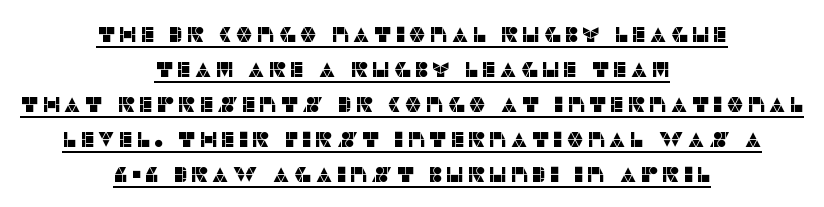
Q: Is the text italic (slanted)? A: No, it is upright.
Q: Is the text underlined? A: Yes.
Q: How is the paragraph aligned? A: Centered.
Q: Is the spacing between lines tight, normal or loose? A: Normal.
